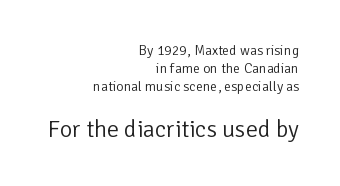
The image shows 24 px text type, upright; set right-aligned, normal line spacing (1.28x), normal letter spacing, not underlined; the second (bottom) block is 1.71x larger.
